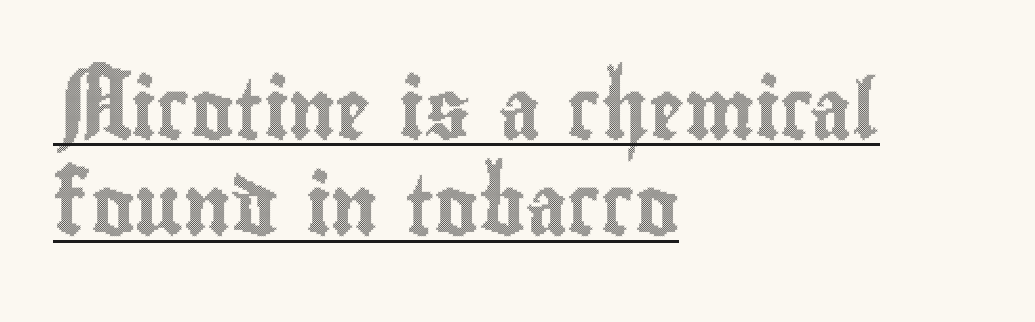
The image shows 59 px condensed type, upright; set left-aligned, normal line spacing (1.63x), normal letter spacing, underlined; a small x-height.
